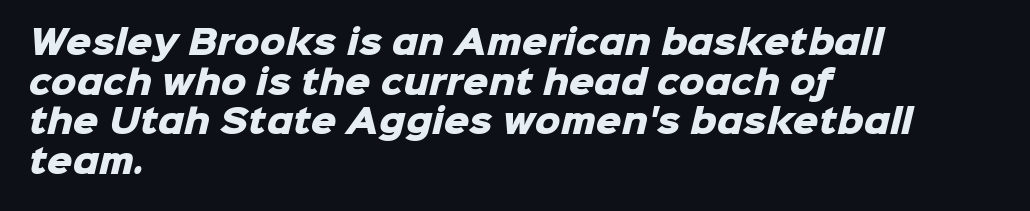
Descender tails drop into unmarked territory. These lines carry a lot of weight — the face is fully bold. Spacing verdict: proportional, widths tailored to each character. Horizontally, the lines are justified to the leading edge only. To sum up the face: it is a sans, with no serifs.
